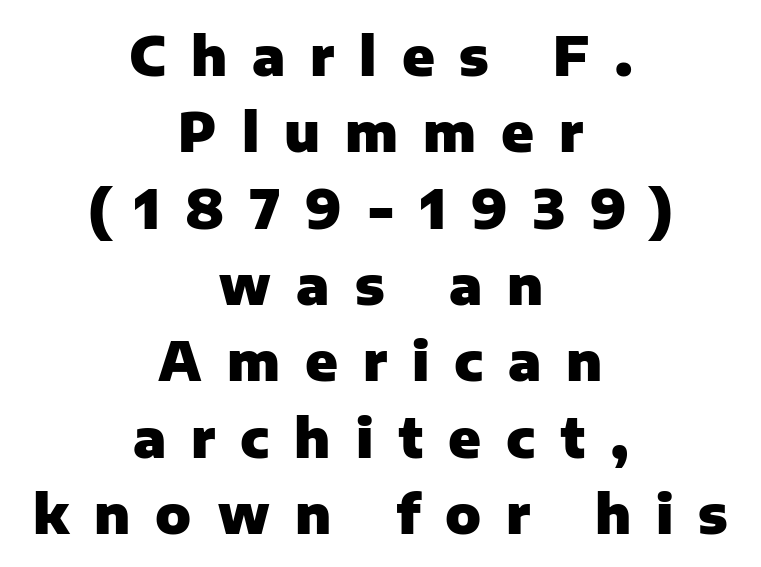
{"serif": "no", "italic": "no", "bold": "yes", "weight": "heavy", "width": "normal", "stroke_contrast": "low", "x_height": "medium", "monospaced": "no", "underline": "no", "align": "center", "line_spacing": "normal", "line_spacing_ratio": 1.44, "letter_spacing": "wide", "letter_spacing_em": 0.47, "glyph_px": 53}
